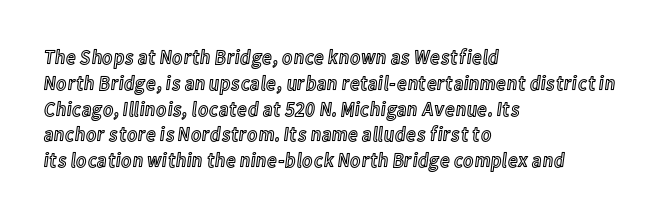
Q: Is the text italic (slanted)? A: Yes.
Q: Is the text underlined? A: No.
Q: How is the paragraph aligned? A: Left-aligned.
Q: Is the spacing between letters normal or unusually wide? A: Normal.
